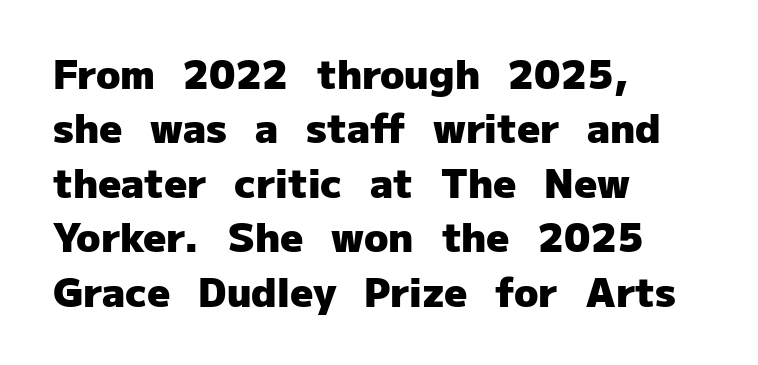
Q: Is the text bold? A: Yes.
Q: Is the text italic (slanted)? A: No, it is upright.
Q: Is the typeface a serif or a sans-serif typeface? A: Sans-serif.
Q: Is the text underlined? A: No.
Q: How is the paragraph aligned? A: Left-aligned.
Q: Is the spacing between letters normal or unusually wide? A: Normal.
Q: Is the spacing between lines tight, normal or loose? A: Normal.
Q: Width (condensed, normal, or wide)? A: Normal.
Q: Stroke contrast? A: Low.
Q: x-height? A: Medium.
Q: Monospaced? A: No.
